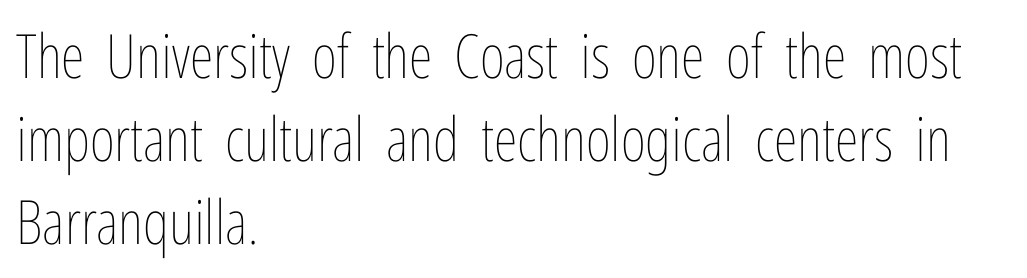
Q: Is the text bold? A: No.
Q: Is the text italic (slanted)? A: No, it is upright.
Q: Is the text underlined? A: No.
Q: How is the paragraph aligned? A: Left-aligned.
Q: Is the spacing between letters normal or unusually wide? A: Normal.
Q: Is the spacing between lines tight, normal or loose? A: Normal.
Q: Width (condensed, normal, or wide)? A: Condensed.
Q: Stroke contrast? A: Low.
Q: x-height? A: Medium.
Q: Monospaced? A: No.
